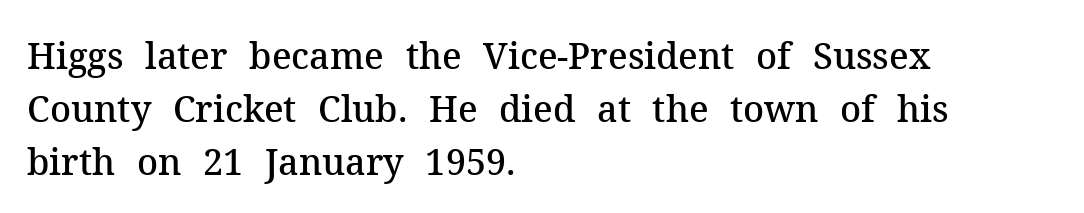
The image shows 36 px semibold serif type, upright; set left-aligned, normal line spacing (1.47x), normal letter spacing, not underlined; medium stroke contrast and a medium x-height.
